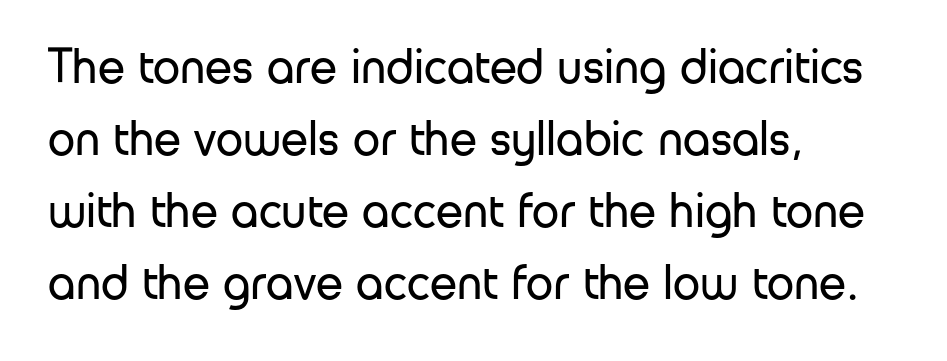
The image shows 49 px regular-weight sans-serif type, upright; set left-aligned, normal line spacing (1.47x), normal letter spacing, not underlined; low stroke contrast and a medium x-height.
